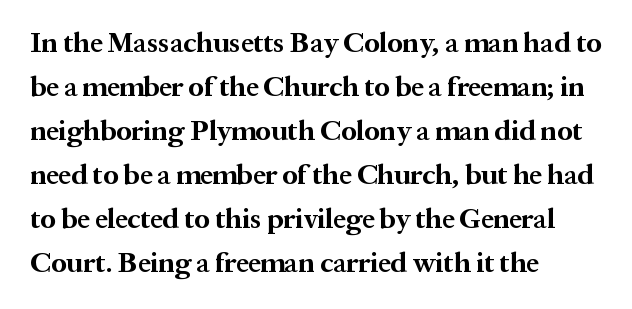
Q: Is the text bold? A: Yes.
Q: Is the text italic (slanted)? A: No, it is upright.
Q: Is the typeface a serif or a sans-serif typeface? A: Serif.
Q: Is the text underlined? A: No.
Q: How is the paragraph aligned? A: Left-aligned.
Q: Is the spacing between letters normal or unusually wide? A: Normal.
Q: Is the spacing between lines tight, normal or loose? A: Normal.
Q: Width (condensed, normal, or wide)? A: Normal.
Q: Stroke contrast? A: Medium.
Q: x-height? A: Medium.
Q: Monospaced? A: No.
